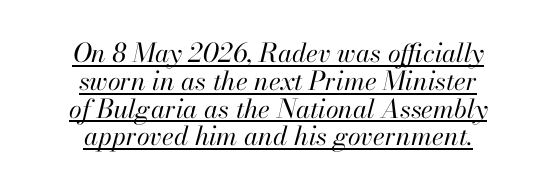
The image shows 26 px text type, italic (leaning right); set centered, tight line spacing (1.07x), normal letter spacing, underlined.
